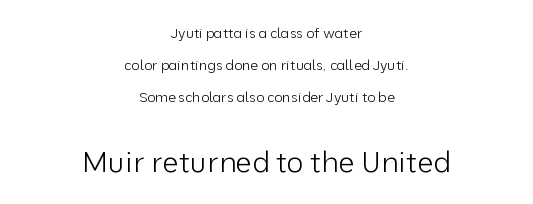
The image shows 29 px light sans-serif type, upright; set centered, loose line spacing (2.27x), normal letter spacing, not underlined; the second (bottom) block is 2.07x larger; low stroke contrast and a medium x-height.
